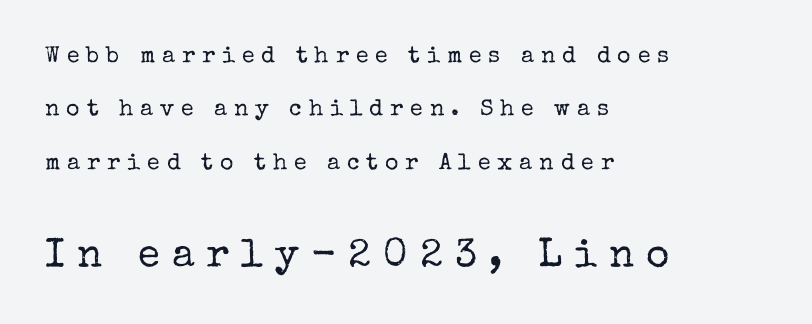
{"serif": "yes", "italic": "no", "bold": "no", "weight": "regular", "width": "normal", "stroke_contrast": "low", "x_height": "medium", "monospaced": "no", "underline": "no", "align": "left", "line_spacing": "loose", "line_spacing_ratio": 2.32, "letter_spacing": "wide", "letter_spacing_em": 0.3, "larger_block": "second", "size_ratio": 1.74, "glyph_px": 40}
